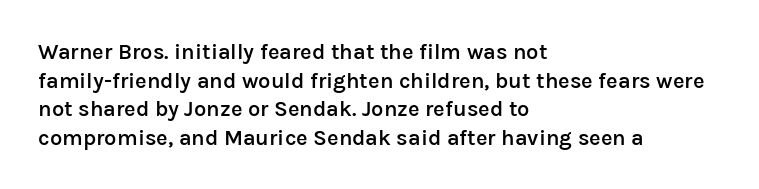
The image shows 22 px text type, upright; set left-aligned, normal line spacing (1.3x), normal letter spacing, not underlined.
